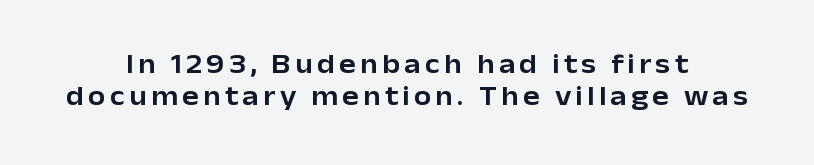
Visually the block forms a symmetrical silhouette, jagged on both flanks. Examine the stroke ends and you'll find no serifs. Posture: straight, roman, zero tilt. Bare-footed words on every line. These lines are rendered in a variable-pitch font. The line-height multiplier appears low, near solid setting.
